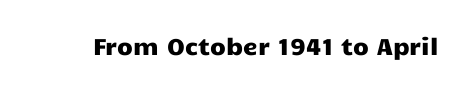
Each word holds together tightly as a unit, with standard inter-letter gaps. Posture: upright roman. The specimen omits any rule beneath the text block's lines.
